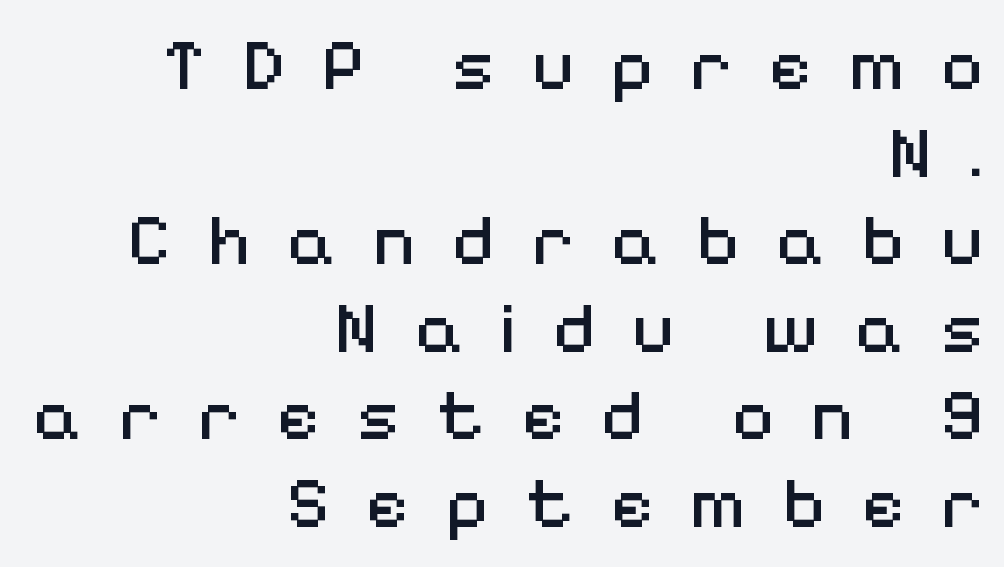
The image shows 73 px regular-weight sans-serif type, upright; set right-aligned, line spacing 1.2x, unusually wide letter spacing (+0.5 em), not underlined; medium stroke contrast and a medium x-height.
